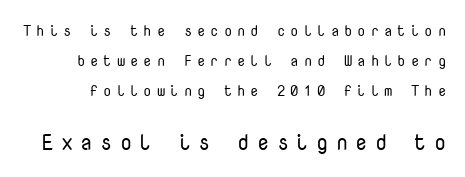
Q: Is the text bold? A: No.
Q: Is the text italic (slanted)? A: No, it is upright.
Q: Is the text underlined? A: No.
Q: Is the spacing between letters normal or unusually wide? A: Unusually wide.
Q: Is the spacing between lines tight, normal or loose? A: Loose.
Q: Which block of text is set in a larger size, the first (top) or the second (bottom)? A: The second (bottom) one.
